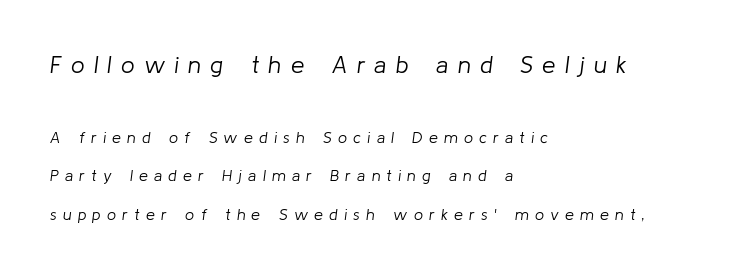
Words appear elongated and porous because spacing is wide. The paragraph shown leans on its left margin. Slant detected: the letters are inclined. The letters in the upper block stand taller than those in the block below.
